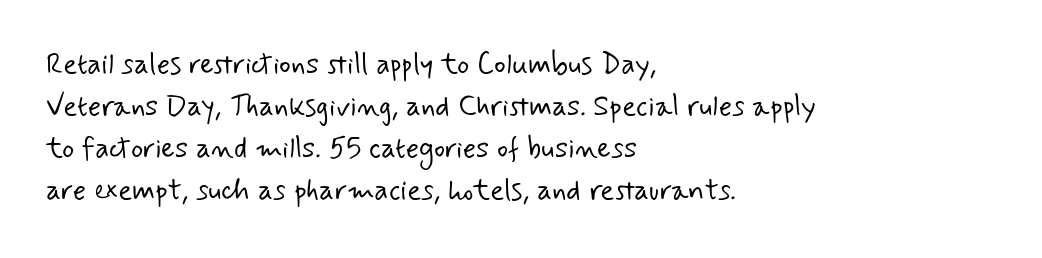
The image shows 29 px light sans-serif type; set left-aligned, normal line spacing (1.45x), normal letter spacing, not underlined; low stroke contrast and a small x-height.
